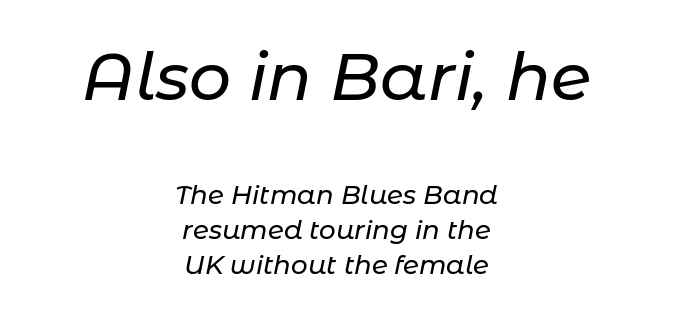
Q: Is the text italic (slanted)? A: Yes, it leans right by about 11 degrees.
Q: Is the text underlined? A: No.
Q: How is the paragraph aligned? A: Centered.
Q: Is the spacing between letters normal or unusually wide? A: Normal.
Q: Is the spacing between lines tight, normal or loose? A: Normal.
Q: Which block of text is set in a larger size, the first (top) or the second (bottom)? A: The first (top) one.
Q: Width (condensed, normal, or wide)? A: Normal.
Q: Stroke contrast? A: Low.
Q: x-height? A: Medium.
Q: Monospaced? A: No.
